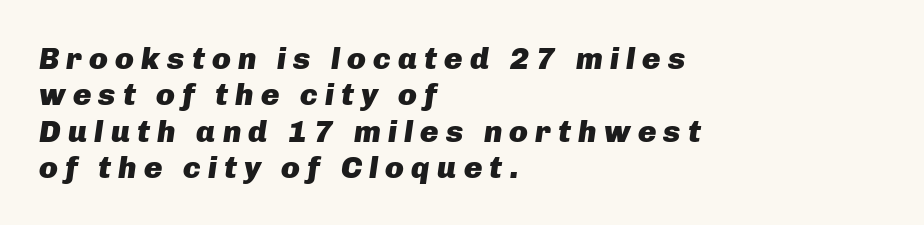
Descender tails drop into unmarked territory. Short and long lines alike share a common starting point at left. Style check: oblique. Character widths vary here, with narrow letters taking less room than wide ones. Students, this is bold: see how much ink each stroke carries. Honestly, the letter spacing is so wide it's the main thing you notice.
